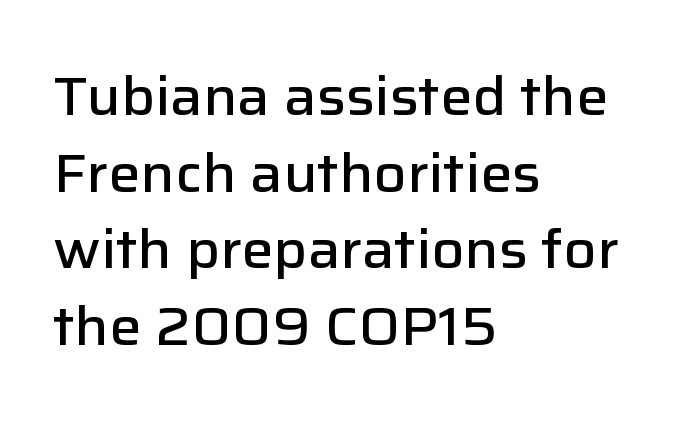
{"serif": "no", "italic": "no", "bold": "semi", "weight": "semibold", "width": "normal", "stroke_contrast": "low", "x_height": "medium", "monospaced": "no", "underline": "no", "align": "left", "line_spacing": "normal", "line_spacing_ratio": 1.42, "letter_spacing": "normal", "letter_spacing_em": 0.0, "glyph_px": 54}
